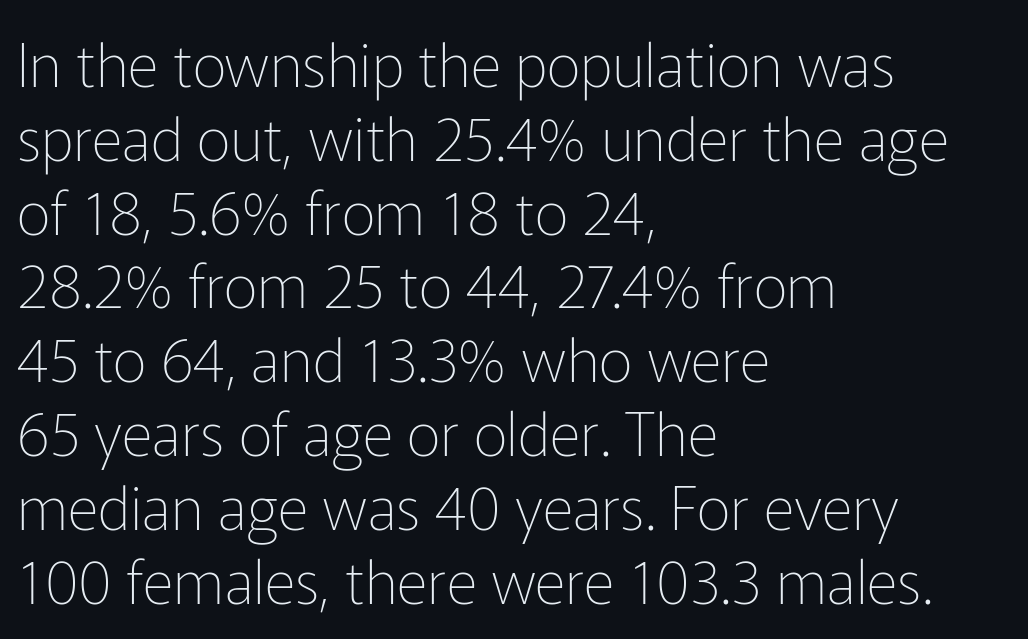
{"serif": "no", "italic": "no", "bold": "no", "weight": "thin", "width": "normal", "stroke_contrast": "low", "x_height": "medium", "monospaced": "no", "underline": "no", "align": "left", "line_spacing_ratio": 1.23, "letter_spacing": "normal", "letter_spacing_em": 0.0, "glyph_px": 60}
